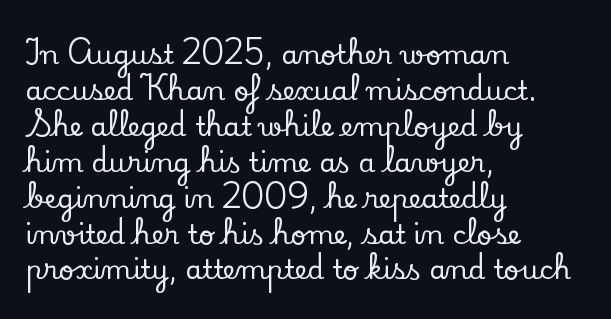
{"italic": "no", "underline": "no", "align": "left", "line_spacing": "normal", "line_spacing_ratio": 1.33, "letter_spacing": "normal", "letter_spacing_em": 0.0, "glyph_px": 27}
